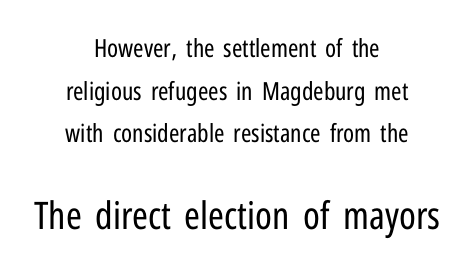
The image shows 38 px regular-weight, condensed sans-serif type, upright; set centered, line spacing 1.71x, normal letter spacing, not underlined; the second (bottom) block is 1.52x larger; low stroke contrast and a medium x-height.
